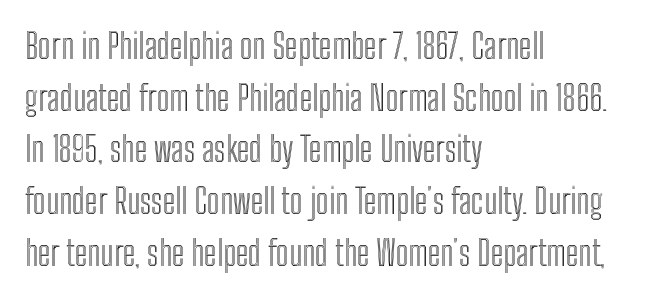
Plain, unruled lines of type. Do the letters lean? They stand straight. Rows of type keep a routine distance in the vertical direction. Here the designer chose a conventional face with non-uniform glyph widths. What stands out about the letter spacing? Nothing — it is the standard amount.
